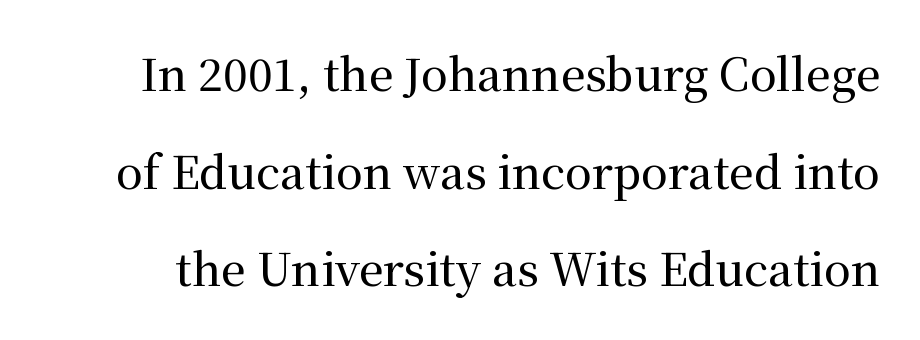
Has an underline been added? It has not. Each letter's strokes conclude with small projecting serifs. The font's upright variant was chosen for this text. In terms of leading, this rendering errs on the spacious side. Here the designer chose a conventional face with non-uniform glyph widths. No extra tracking has been applied to these lines.
